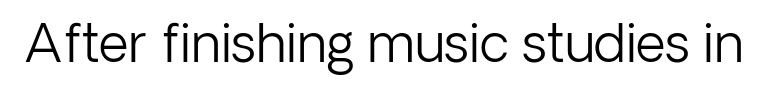
{"serif": "no", "italic": "no", "bold": "no", "weight": "light", "width": "normal", "stroke_contrast": "low", "x_height": "medium", "monospaced": "no", "underline": "no", "letter_spacing": "normal", "letter_spacing_em": 0.0, "glyph_px": 52}
